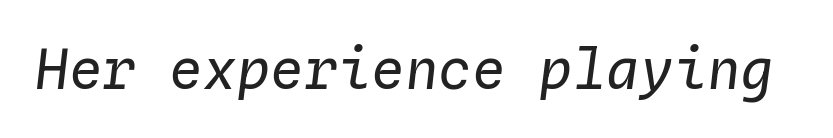
Is this a fixed-width face? Yes — each glyph sits in an identical cell. Underline: absent. This reads as an unemphasized weight, regular at the heaviest. The line texture is even and compact thanks to regular tracking. These lines were composed using italics.
